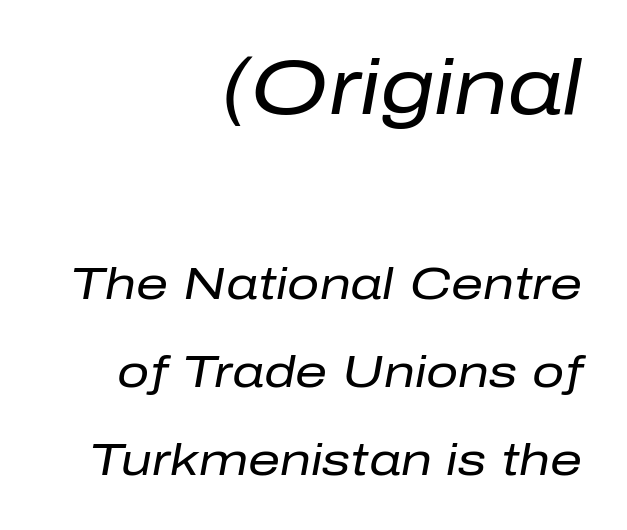
Character widths vary here, with narrow letters taking less room than wide ones. The letters look calm and open, with moderate or lighter stems. Size hierarchy here favors the leading block over the trailing one. The letters are slanted; this is an italic face.
